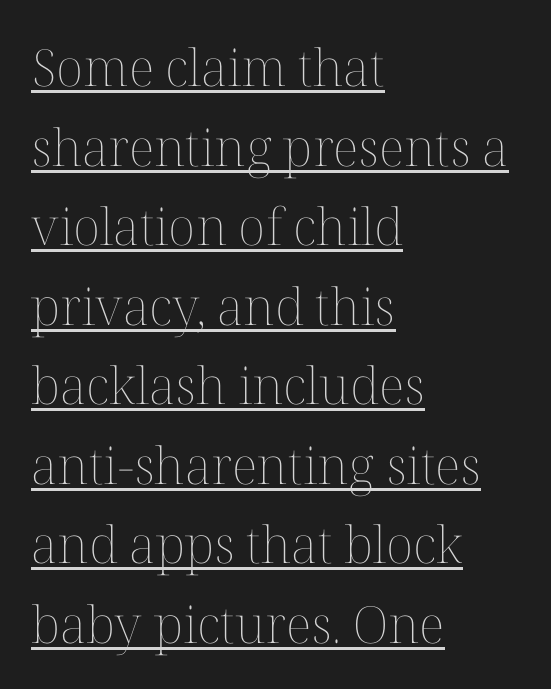
{"italic": "no", "bold": "no", "weight": "thin", "width": "normal", "stroke_contrast": "medium", "x_height": "medium", "monospaced": "no", "underline": "yes", "align": "left", "line_spacing": "normal", "line_spacing_ratio": 1.56, "letter_spacing": "normal", "letter_spacing_em": 0.0, "glyph_px": 51}
